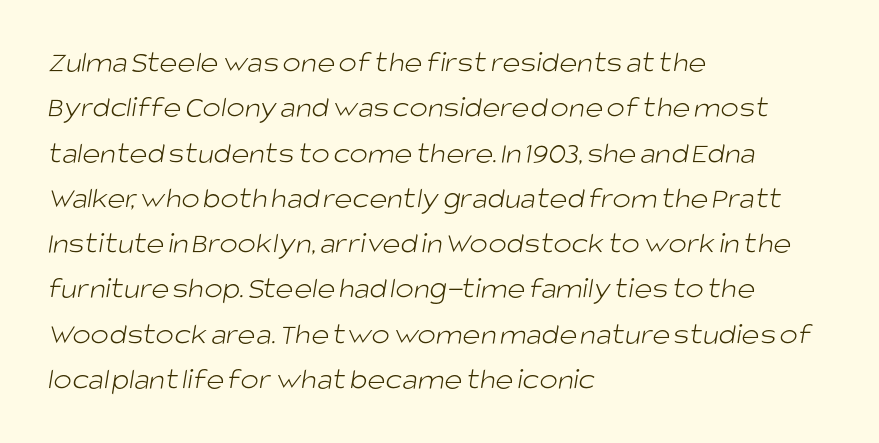
The image shows 31 px light sans-serif type; set left-aligned, normal line spacing (1.46x), normal letter spacing, not underlined; low stroke contrast and a large x-height.
